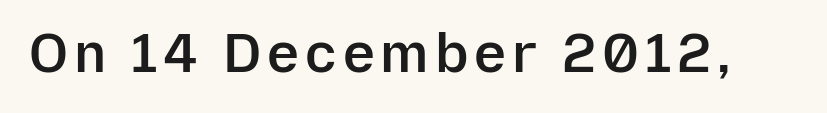
Think of a printed novel: that variable character pitch is what you see here. Examine the stroke ends and you'll find no serifs. Decoration check: the copy has no underline. Moderately thickened strokes mark this as semibold type.
